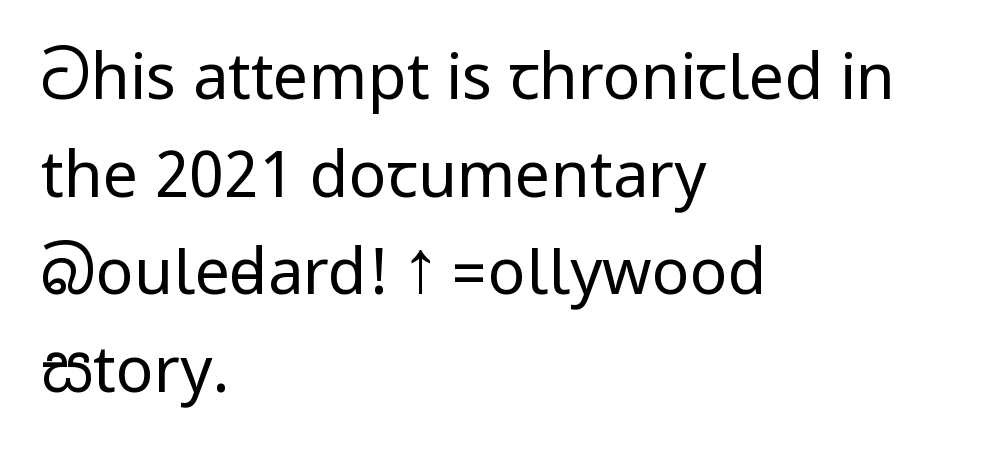
{"serif": "no", "italic": "no", "bold": "no", "weight": "regular", "width": "condensed", "stroke_contrast": "low", "underline": "no", "align": "left", "line_spacing": "normal", "line_spacing_ratio": 1.55, "letter_spacing": "normal", "letter_spacing_em": 0.0, "glyph_px": 63}
